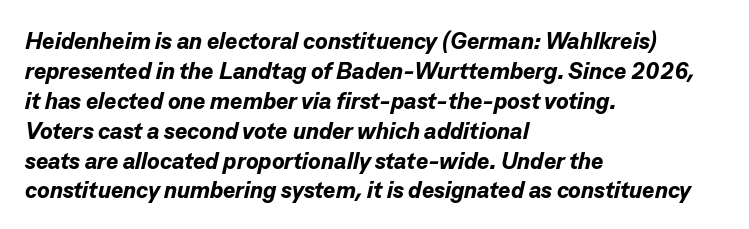
Compared with an ordinary text face, these strokes are far heavier — a full bold. The face used here has a pronounced slope to its letters. Unmarked baselines from the first word to the last. Evenly set lines give the paragraph a standard silhouette.
